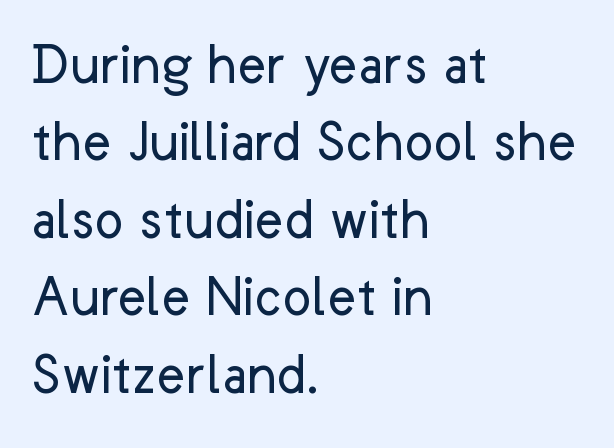
This is the regular roman posture of the typeface. Classification — sans serif. Honestly, there is no underline to notice here at all. Summary of weight: not heavy and not bold. Spacing between characters is what you'd get straight out of the box. Which margin do the lines hug? The left one — the right edge is uneven.
